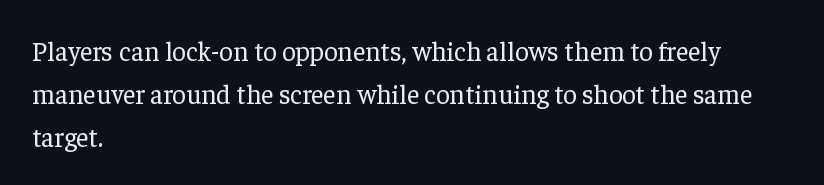
Q: Is the text bold? A: No.
Q: Is the text italic (slanted)? A: No, it is upright.
Q: Is the text underlined? A: No.
Q: How is the paragraph aligned? A: Left-aligned.
Q: Is the spacing between letters normal or unusually wide? A: Normal.
Q: Is the spacing between lines tight, normal or loose? A: Normal.
